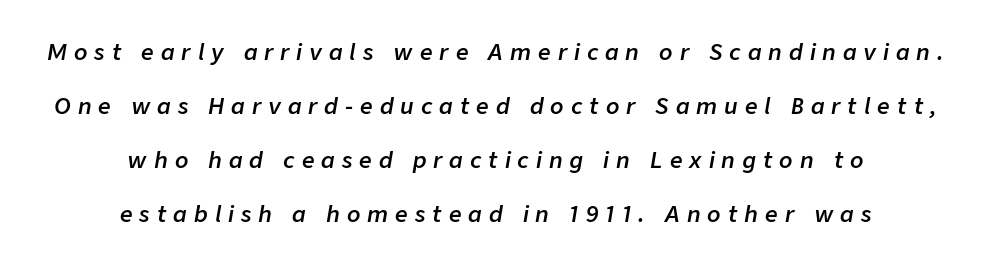
The image shows 22 px text type, italic (leaning right); set centered, loose line spacing (2.46x), unusually wide letter spacing (+0.32 em), not underlined.
